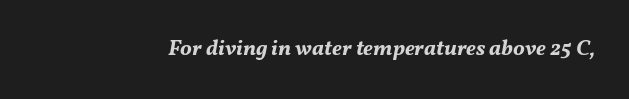
Its strokes are broad and dark, the hallmark of bold type. Standard letterfit; no display-style spreading of the glyphs. You can tell it's italic because the verticals aren't actually vertical. Rule under the text: the space is simply empty.
